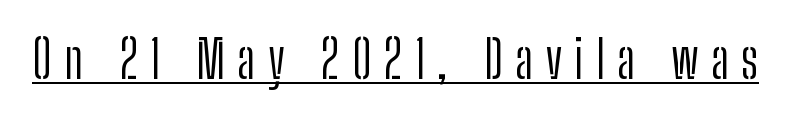
Q: Is the text bold? A: No.
Q: Is the text italic (slanted)? A: No, it is upright.
Q: Is the typeface a serif or a sans-serif typeface? A: Sans-serif.
Q: Is the text underlined? A: Yes.
Q: Is the spacing between letters normal or unusually wide? A: Unusually wide.
Q: Width (condensed, normal, or wide)? A: Condensed.
Q: Stroke contrast? A: Low.
Q: x-height? A: Medium.
Q: Monospaced? A: No.
